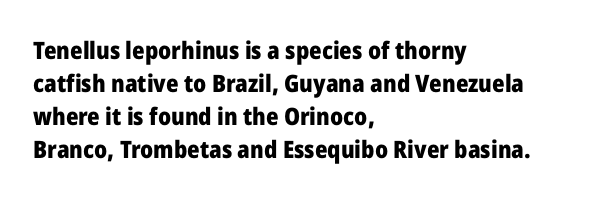
Q: Is the text bold? A: Yes.
Q: Is the text italic (slanted)? A: No, it is upright.
Q: Is the text underlined? A: No.
Q: How is the paragraph aligned? A: Left-aligned.
Q: Is the spacing between letters normal or unusually wide? A: Normal.
Q: Is the spacing between lines tight, normal or loose? A: Normal.
